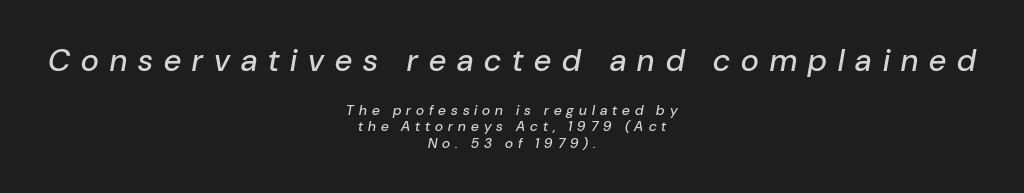
{"italic": "yes", "lean": "right", "slant_degrees": 10, "width": "normal", "stroke_contrast": "low", "x_height": "medium", "monospaced": "no", "underline": "no", "align": "center", "line_spacing_ratio": 1.17, "letter_spacing": "wide", "letter_spacing_em": 0.36, "larger_block": "first", "size_ratio": 2.21, "glyph_px": 31}
